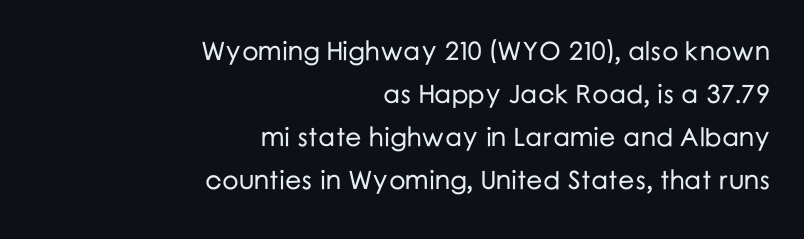
{"italic": "no", "underline": "no", "align": "right", "line_spacing": "normal", "line_spacing_ratio": 1.66, "letter_spacing": "normal", "letter_spacing_em": 0.0, "glyph_px": 26}
